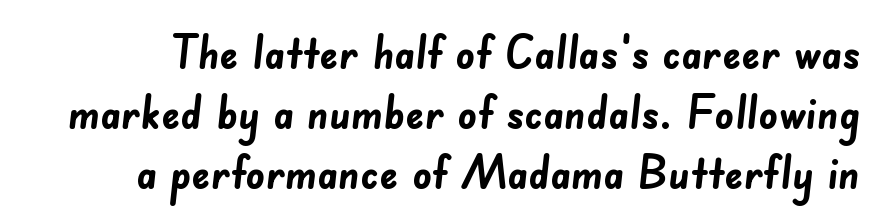
Q: Is the text bold? A: Yes.
Q: Is the typeface a serif or a sans-serif typeface? A: Sans-serif.
Q: Is the text underlined? A: No.
Q: Is the spacing between letters normal or unusually wide? A: Normal.
Q: Is the spacing between lines tight, normal or loose? A: Normal.
Q: Width (condensed, normal, or wide)? A: Normal.
Q: Stroke contrast? A: Low.
Q: x-height? A: Small.
Q: Monospaced? A: No.
